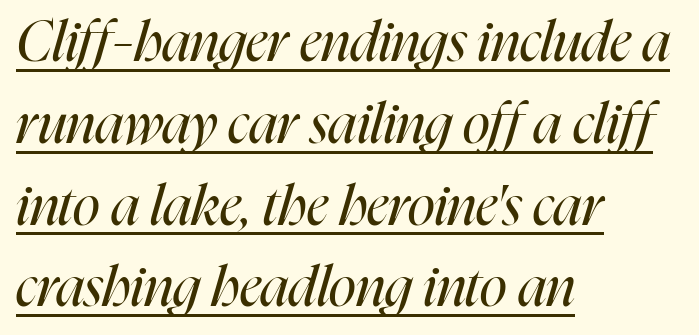
Q: Is the text bold? A: No.
Q: Is the text italic (slanted)? A: Yes, it leans right by about 16 degrees.
Q: Is the text underlined? A: Yes.
Q: How is the paragraph aligned? A: Left-aligned.
Q: Is the spacing between letters normal or unusually wide? A: Normal.
Q: Is the spacing between lines tight, normal or loose? A: Normal.
Q: Width (condensed, normal, or wide)? A: Condensed.
Q: Stroke contrast? A: High.
Q: x-height? A: Medium.
Q: Monospaced? A: No.
